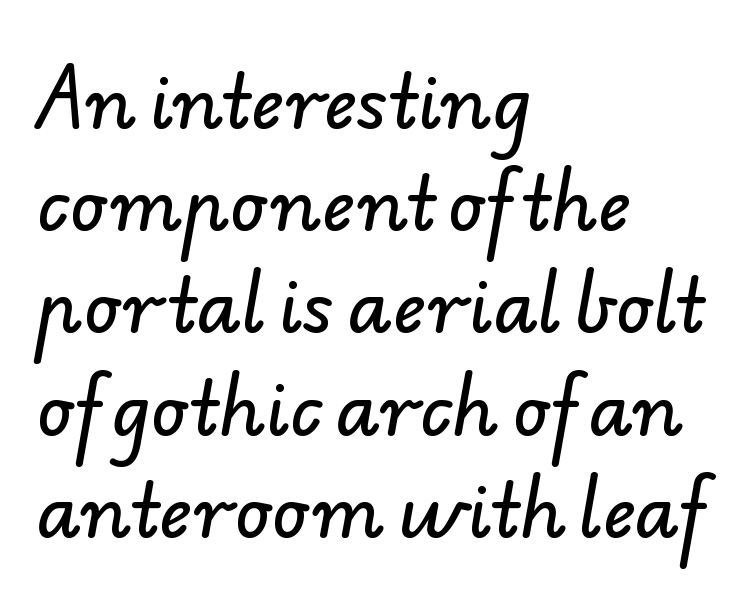
The image shows 72 px sans-serif type; set left-aligned, normal line spacing (1.42x), normal letter spacing, not underlined; low stroke contrast and a small x-height.
